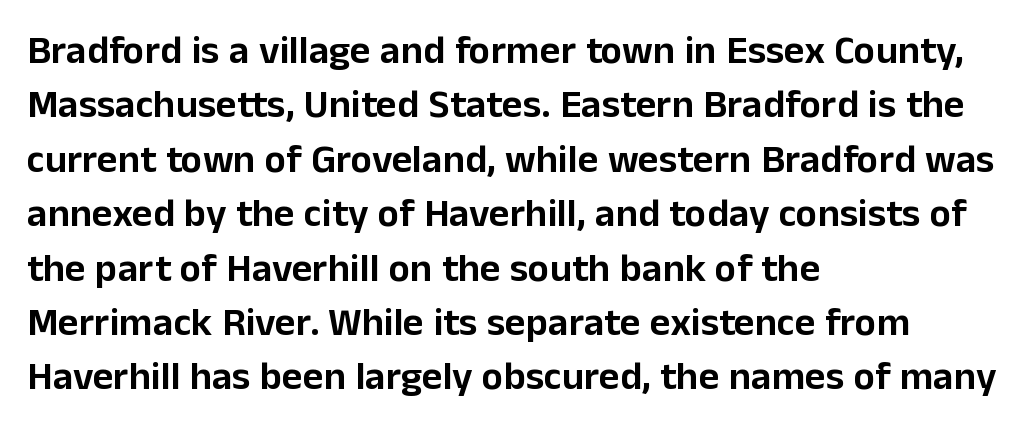
The image shows 40 px sans-serif type, upright; set left-aligned, normal line spacing (1.36x), normal letter spacing, not underlined; low stroke contrast and a medium x-height.
